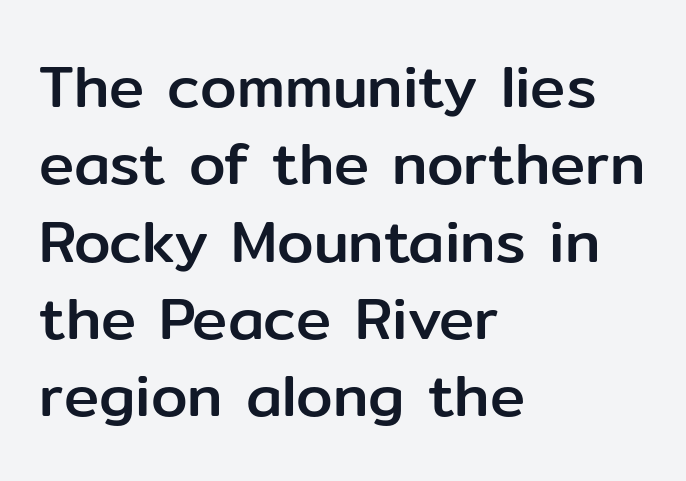
{"serif": "no", "italic": "no", "width": "normal", "stroke_contrast": "low", "x_height": "medium", "monospaced": "no", "underline": "no", "align": "left", "line_spacing": "normal", "line_spacing_ratio": 1.31, "letter_spacing": "normal", "letter_spacing_em": 0.0, "glyph_px": 59}
